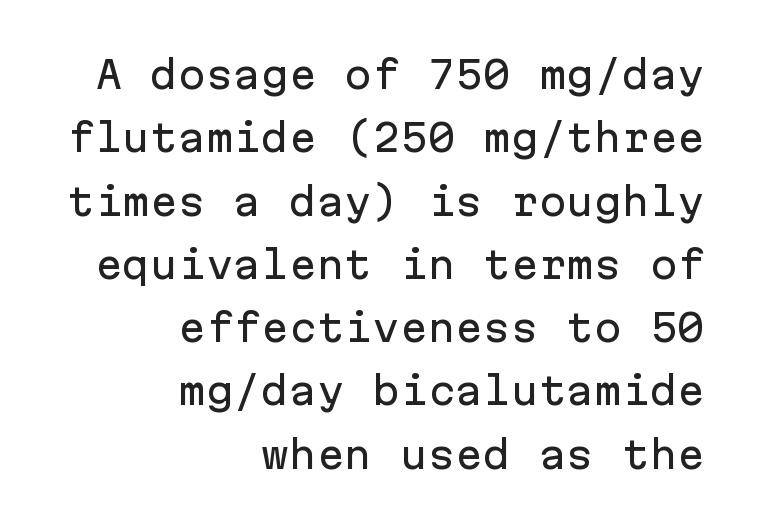
Observe the ordinary spacing: letters are neighbours, not strangers. Words float on clear page, feet unadorned. This sample is right-justified, so line beginnings fall wherever the words allow. The designer went with a sans here, leaving each stem footless. This sample has the even, mechanical cadence of fixed-width lettering.
